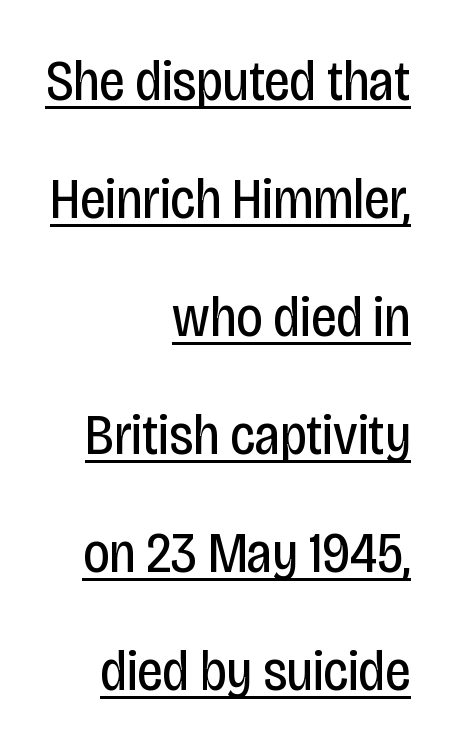
{"serif": "no", "italic": "no", "bold": "no", "weight": "regular", "width": "condensed", "stroke_contrast": "low", "x_height": "large", "monospaced": "no", "underline": "yes", "align": "right", "line_spacing": "loose", "line_spacing_ratio": 2.07, "letter_spacing": "normal", "letter_spacing_em": 0.0, "glyph_px": 57}
